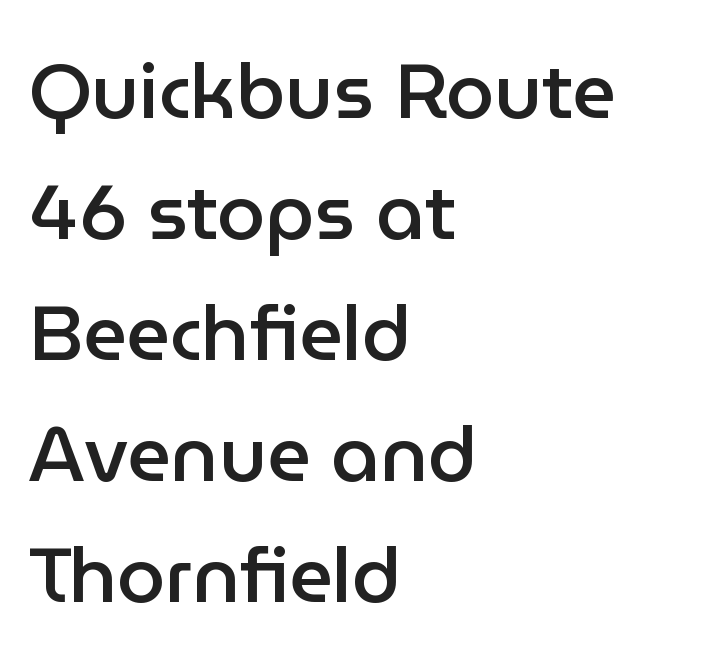
The foot of each line stays bare and open. Slightly chunky letters — semibold, I'd say, not full bold. Style check: upright. The letters advance in unequal steps, a hallmark of proportional type.
